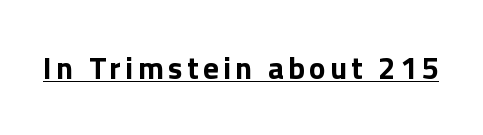
Q: Is the text bold? A: Yes.
Q: Is the text italic (slanted)? A: No, it is upright.
Q: Is the typeface a serif or a sans-serif typeface? A: Sans-serif.
Q: Is the text underlined? A: Yes.
Q: Width (condensed, normal, or wide)? A: Normal.
Q: x-height? A: Medium.
Q: Monospaced? A: No.
